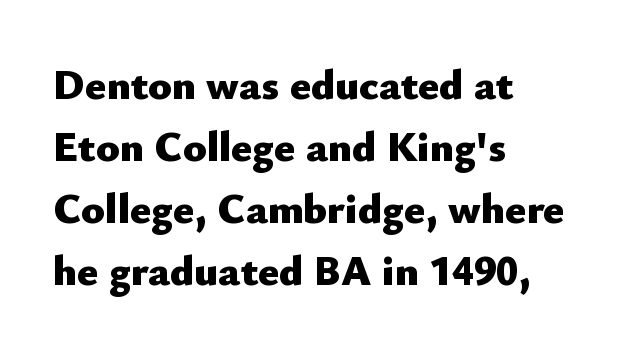
{"serif": "no", "italic": "no", "bold": "yes", "weight": "heavy", "width": "normal", "stroke_contrast": "low", "x_height": "small", "monospaced": "no", "underline": "no", "align": "left", "line_spacing": "normal", "line_spacing_ratio": 1.44, "letter_spacing": "normal", "letter_spacing_em": 0.0, "glyph_px": 43}
